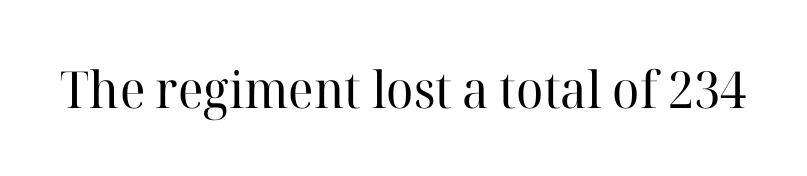
The image shows 51 px regular-weight serif type, upright; set normal letter spacing, not underlined; high stroke contrast and a medium x-height.
